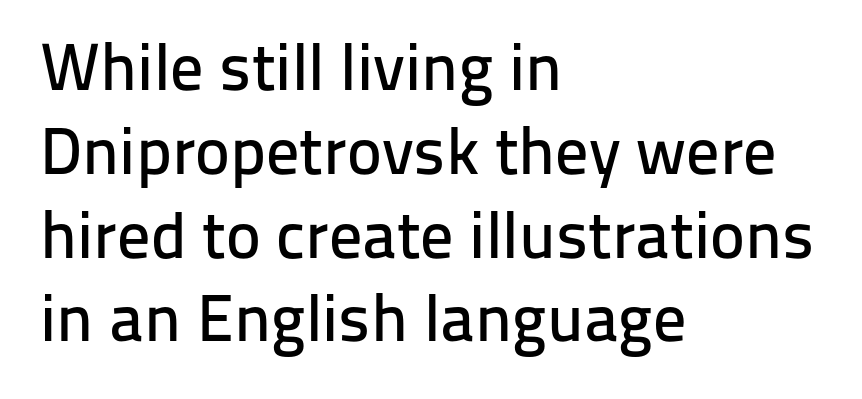
{"serif": "no", "italic": "no", "width": "normal", "stroke_contrast": "low", "x_height": "medium", "monospaced": "no", "underline": "no", "align": "left", "line_spacing": "normal", "line_spacing_ratio": 1.27, "letter_spacing": "normal", "letter_spacing_em": 0.0, "glyph_px": 66}
